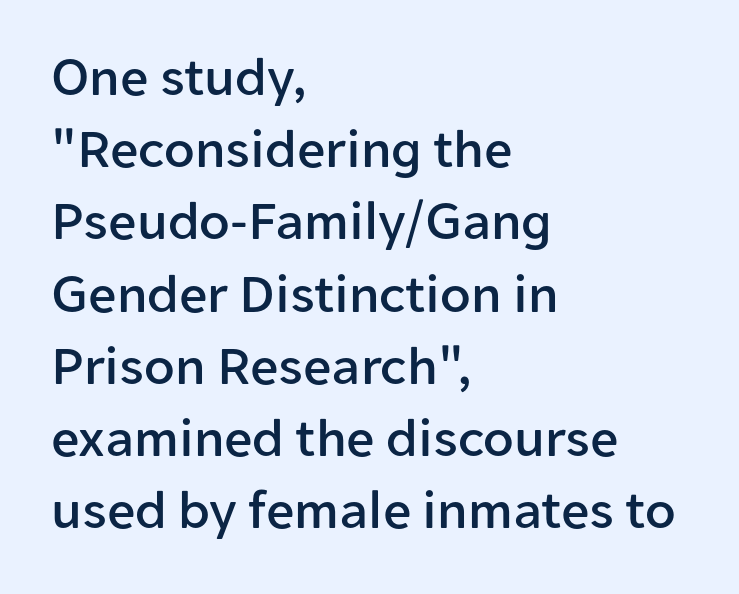
Between one letter and the next there's only the usual sliver of space. Notice how the stems are strictly vertical — no italics here. Is this a sans? Yes — the strokes have no serifs. This block has exactly the height ordinary leading produces.
